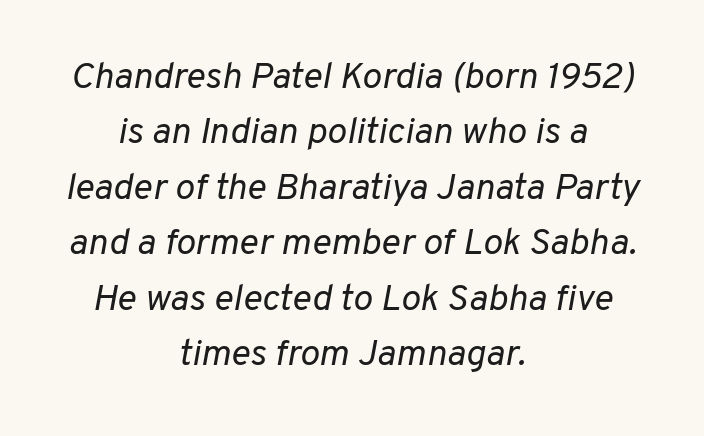
The image shows 37 px regular-weight type, italic (leaning right); set centered, normal line spacing (1.5x), normal letter spacing, not underlined; low stroke contrast and a medium x-height.
